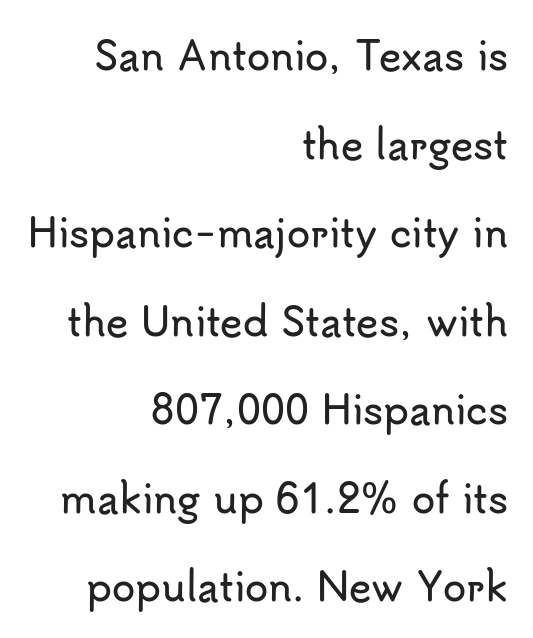
The image shows 38 px sans-serif type, upright; set right-aligned, loose line spacing (2.33x), normal letter spacing, not underlined; low stroke contrast and a small x-height.
